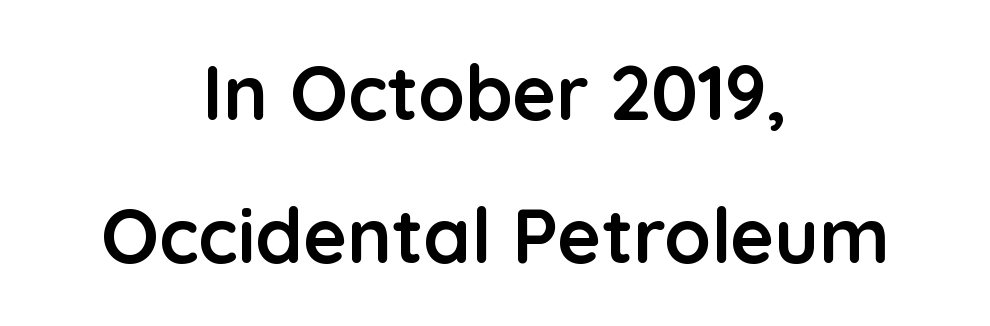
Q: Is the text bold? A: Yes.
Q: Is the text italic (slanted)? A: No, it is upright.
Q: Is the typeface a serif or a sans-serif typeface? A: Sans-serif.
Q: Is the text underlined? A: No.
Q: How is the paragraph aligned? A: Centered.
Q: Is the spacing between letters normal or unusually wide? A: Normal.
Q: Width (condensed, normal, or wide)? A: Normal.
Q: Stroke contrast? A: Low.
Q: x-height? A: Medium.
Q: Monospaced? A: No.
